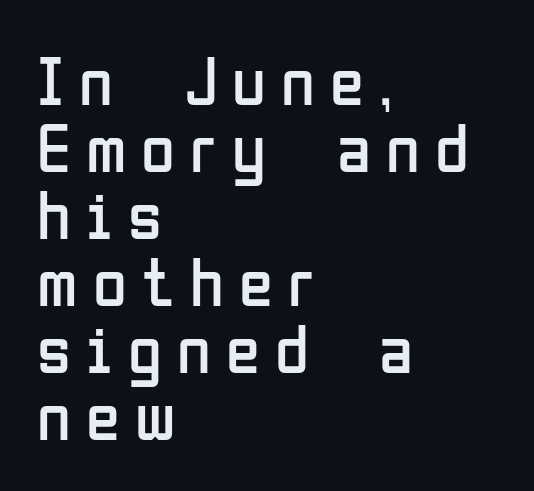
The image shows 69 px regular-weight, condensed sans-serif type, upright; set left-aligned, tight line spacing (0.97x), unusually wide letter spacing (+0.22 em), not underlined; low stroke contrast and a medium x-height.
